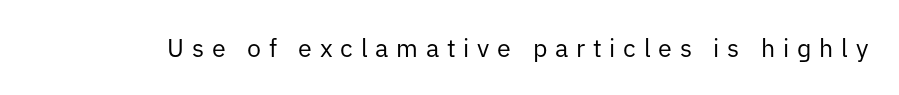
The image shows 25 px text type, upright; set unusually wide letter spacing (+0.31 em), not underlined.
